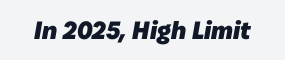
{"bold": "yes", "underline": "no", "letter_spacing": "normal", "letter_spacing_em": 0.0, "glyph_px": 25}
